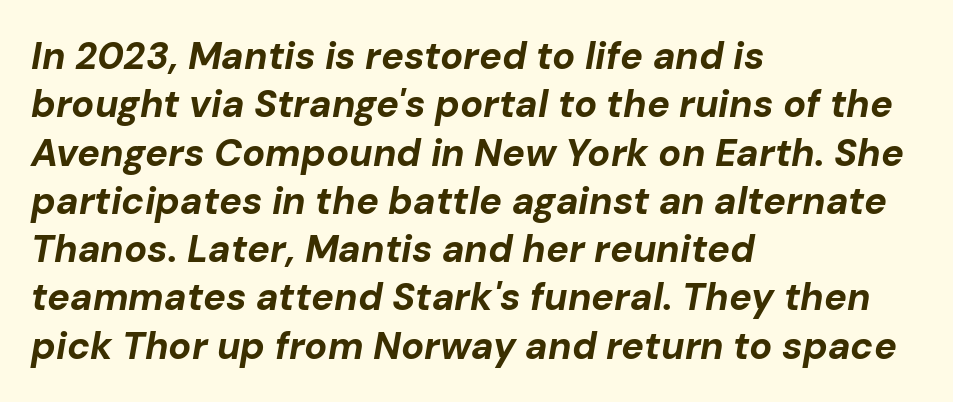
The image shows 38 px bold type, italic (leaning right); set left-aligned, normal line spacing (1.27x), normal letter spacing, not underlined; low stroke contrast and a medium x-height.
